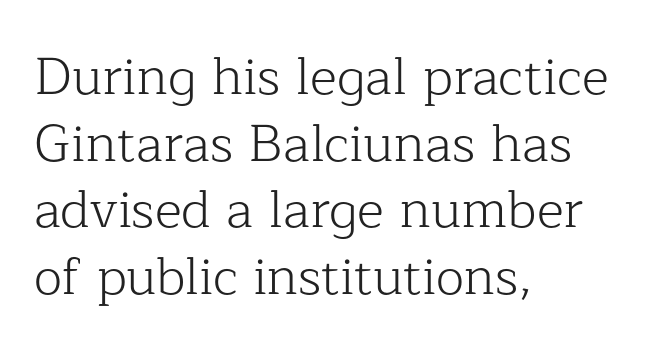
The passage shown is not bold in any degree. The zone under the glyphs is completely vacant. Each letter's strokes conclude with small projecting serifs. Teacher's note: observe the even left margin — that is flush-left alignment. In terms of posture, this sample is upright. Between one letter and the next there's only the usual sliver of space.
